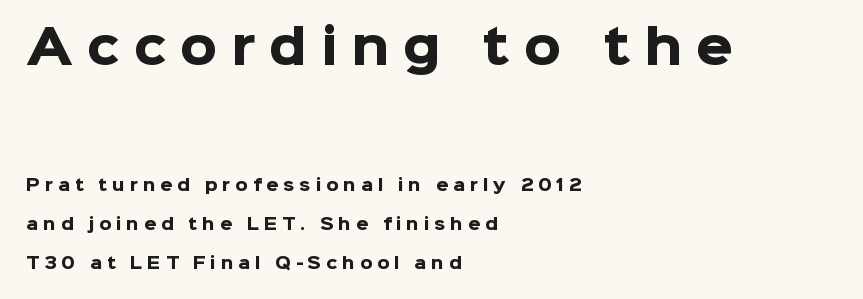
Style check: upright. The specimen omits any rule beneath the text block's lines. The setting favours the left margin, as ordinary paragraphs usually do. Caption: expanded tracking, letters set apart. These lines are rendered in a variable-pitch font.
